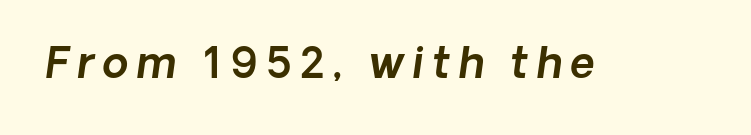
Q: Is the typeface a serif or a sans-serif typeface? A: Sans-serif.
Q: Is the text underlined? A: No.
Q: Is the spacing between letters normal or unusually wide? A: Unusually wide.
Q: Width (condensed, normal, or wide)? A: Normal.
Q: x-height? A: Medium.
Q: Monospaced? A: No.
